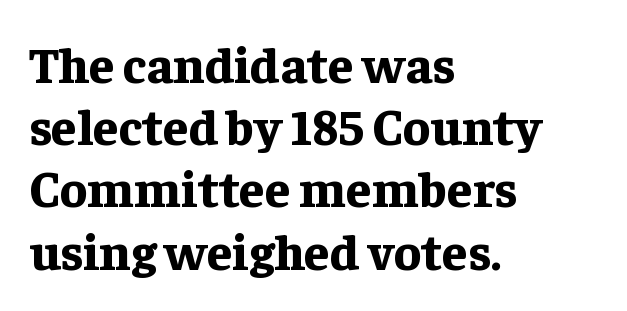
{"serif": "yes", "italic": "no", "bold": "yes", "weight": "bold", "width": "normal", "stroke_contrast": "low", "x_height": "medium", "monospaced": "no", "underline": "no", "align": "left", "line_spacing_ratio": 1.22, "letter_spacing": "normal", "letter_spacing_em": 0.0, "glyph_px": 51}
